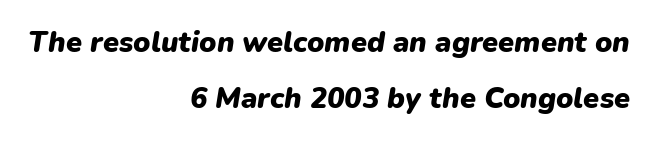
This rendering uses right alignment, leaving the left contour irregular. The face used here has the dense, thick strokes of a bold. The rendering keeps characters at their native spacing. Honestly, the rows look like they've been pulled way apart.
